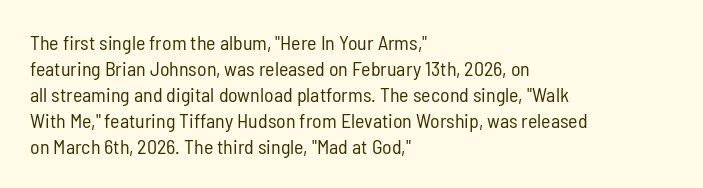
Where is the straight margin? On the left. This sample keeps an unexceptional amount of space between lines. The typesetting does not lean heavy: it is not bold. The gaps between neighbouring characters are ordinary and unremarkable. A clean baseline with only descenders dipping below it.
